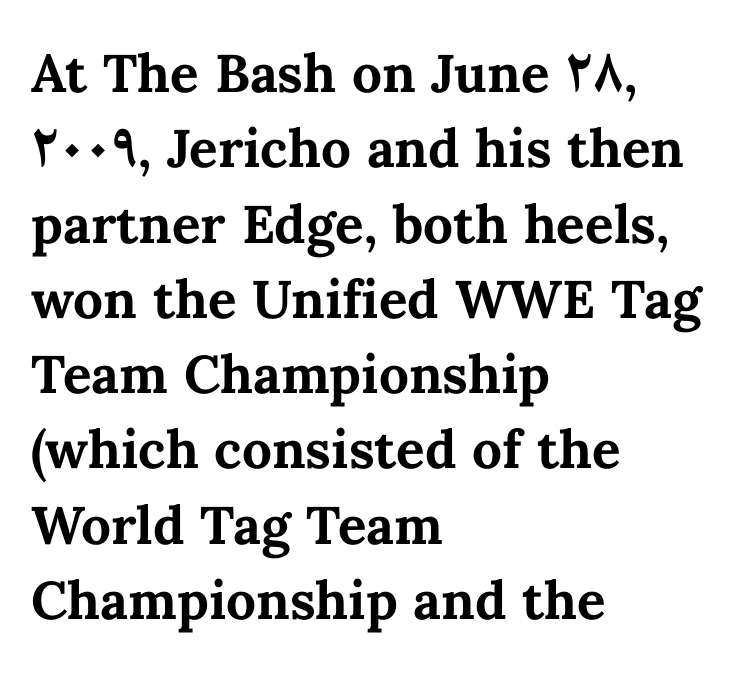
Leftover space on each line is placed entirely after the last word. The leading is moderate, giving the passage an even texture. The letters stand straight up with perfectly vertical stems. Bare-footed words on every line. Each word holds together tightly as a unit, with standard inter-letter gaps. The passage shown is typed in a proportional face where columns would drift.
